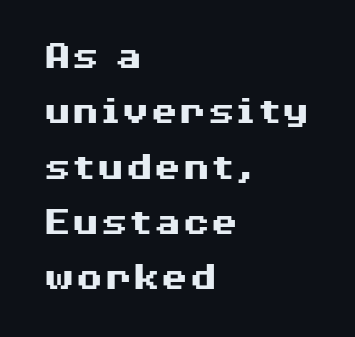
The image shows 41 px heavy, wide sans-serif type, upright; set left-aligned, normal line spacing (1.35x), normal letter spacing, not underlined; medium stroke contrast and a medium x-height.
